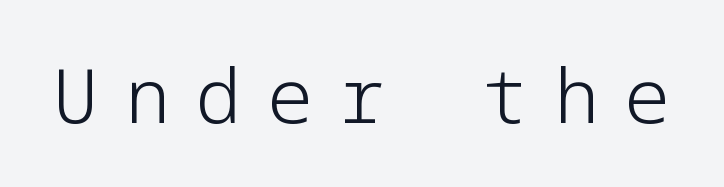
{"serif": "no", "italic": "no", "bold": "no", "weight": "light", "width": "normal", "stroke_contrast": "low", "x_height": "medium", "underline": "no", "letter_spacing": "wide", "letter_spacing_em": 0.34, "glyph_px": 76}
